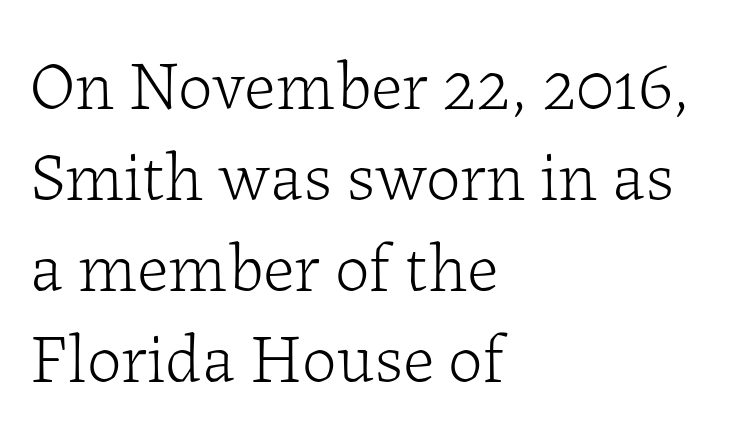
The image shows 69 px light serif type, upright; set left-aligned, normal line spacing (1.32x), normal letter spacing, not underlined; low stroke contrast and a medium x-height.
